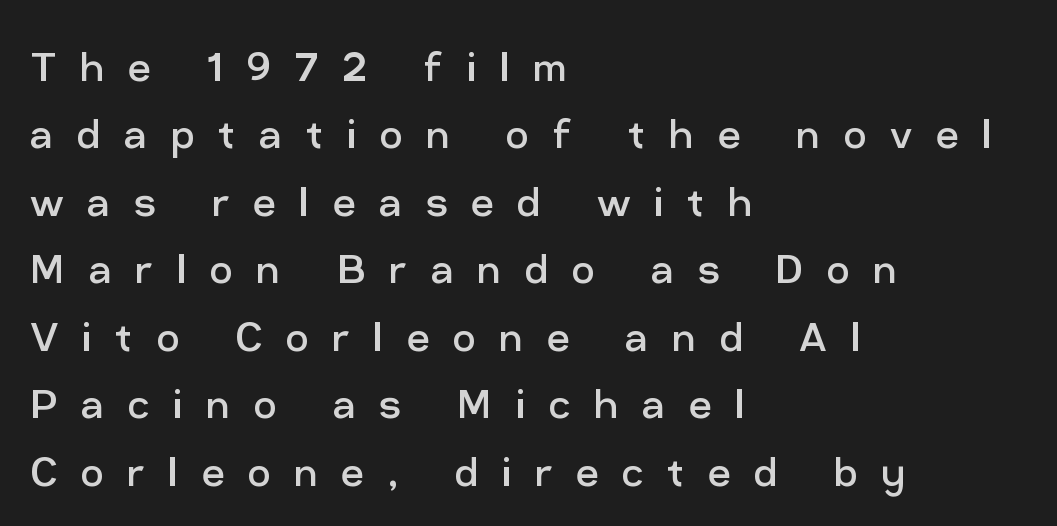
{"serif": "no", "italic": "no", "bold": "no", "weight": "regular", "width": "normal", "stroke_contrast": "low", "x_height": "medium", "monospaced": "no", "underline": "no", "align": "left", "line_spacing": "normal", "line_spacing_ratio": 1.35, "letter_spacing": "wide", "letter_spacing_em": 0.47, "glyph_px": 50}
